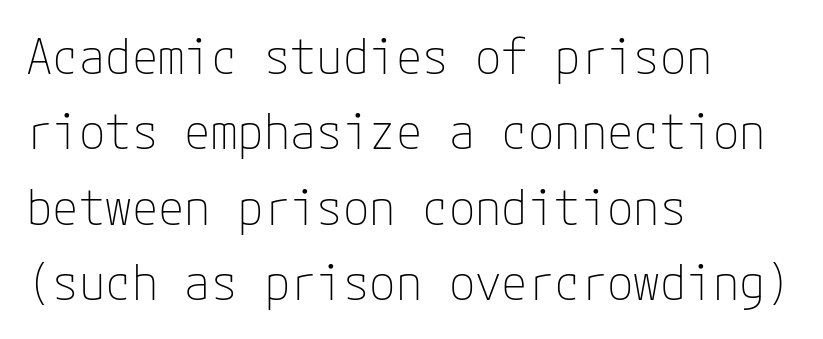
The image shows 48 px thin sans-serif type, upright; set left-aligned, normal line spacing (1.57x), normal letter spacing, not underlined; low stroke contrast and a medium x-height.
